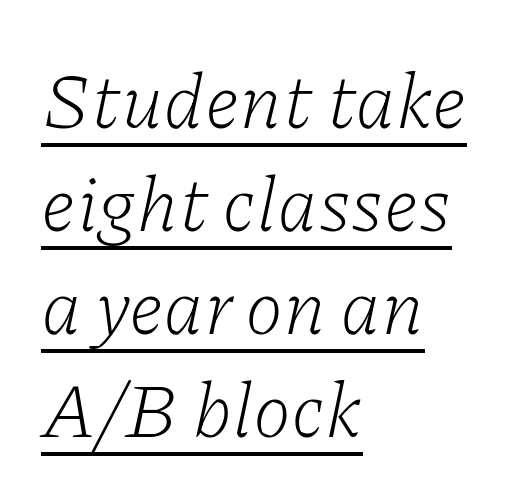
The letters advance in unequal steps, a hallmark of proportional type. Weight: not bold — regular or lighter. Compared with ordinary roman type, these characters are visibly tilted. A classic flush-left, rag-right setting is used for this passage. Does the type have serifs? Yes, each stem ends in a small foot.
